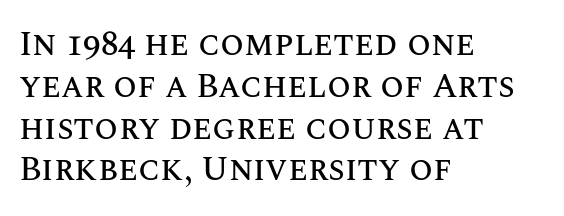
Q: Is the text italic (slanted)? A: No, it is upright.
Q: Is the text underlined? A: No.
Q: How is the paragraph aligned? A: Left-aligned.
Q: Is the spacing between letters normal or unusually wide? A: Normal.
Q: Width (condensed, normal, or wide)? A: Normal.
Q: Stroke contrast? A: Medium.
Q: x-height? A: Large.
Q: Monospaced? A: No.
